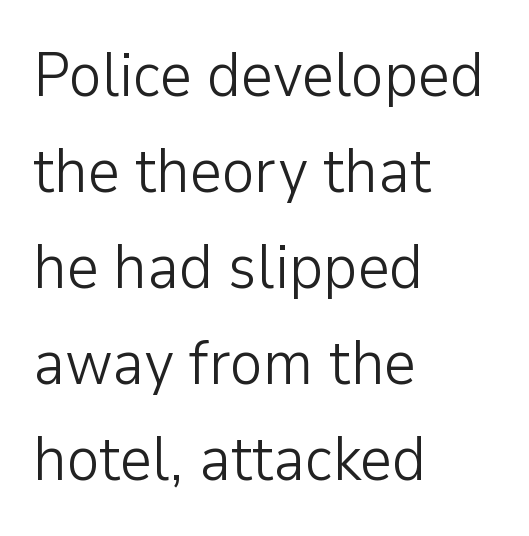
Q: Is the text bold? A: No.
Q: Is the text italic (slanted)? A: No, it is upright.
Q: Is the typeface a serif or a sans-serif typeface? A: Sans-serif.
Q: Is the text underlined? A: No.
Q: How is the paragraph aligned? A: Left-aligned.
Q: Is the spacing between letters normal or unusually wide? A: Normal.
Q: Is the spacing between lines tight, normal or loose? A: Normal.
Q: Width (condensed, normal, or wide)? A: Normal.
Q: Stroke contrast? A: Low.
Q: x-height? A: Medium.
Q: Monospaced? A: No.
